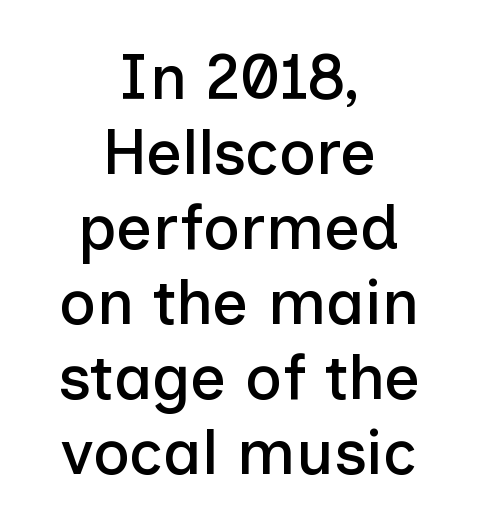
Q: Is the text italic (slanted)? A: No, it is upright.
Q: Is the typeface a serif or a sans-serif typeface? A: Sans-serif.
Q: Is the text underlined? A: No.
Q: How is the paragraph aligned? A: Centered.
Q: Is the spacing between letters normal or unusually wide? A: Normal.
Q: Width (condensed, normal, or wide)? A: Normal.
Q: Stroke contrast? A: Low.
Q: x-height? A: Medium.
Q: Monospaced? A: No.
